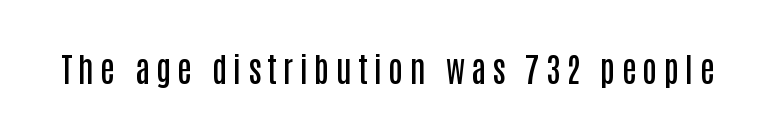
{"serif": "no", "italic": "no", "bold": "semi", "weight": "semibold", "width": "condensed", "stroke_contrast": "low", "x_height": "large", "monospaced": "no", "underline": "no", "glyph_px": 33}
